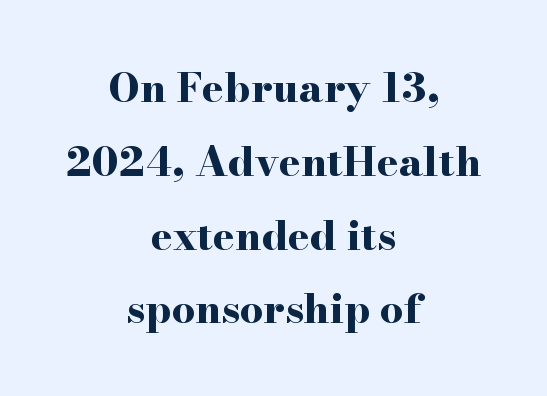
{"serif": "yes", "italic": "no", "bold": "yes", "weight": "bold", "width": "wide", "stroke_contrast": "high", "x_height": "small", "monospaced": "no", "underline": "no", "align": "center", "line_spacing_ratio": 1.8, "letter_spacing": "normal", "letter_spacing_em": 0.0, "glyph_px": 41}
